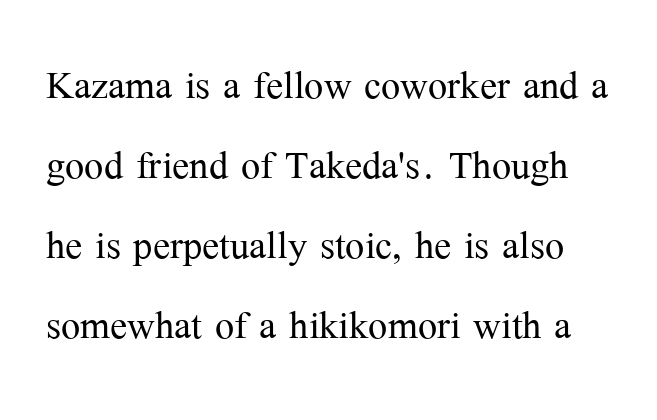
{"serif": "yes", "italic": "no", "bold": "no", "weight": "light", "width": "normal", "stroke_contrast": "medium", "x_height": "medium", "monospaced": "no", "underline": "no", "line_spacing": "normal", "line_spacing_ratio": 1.57, "letter_spacing": "normal", "letter_spacing_em": 0.0, "glyph_px": 51}
